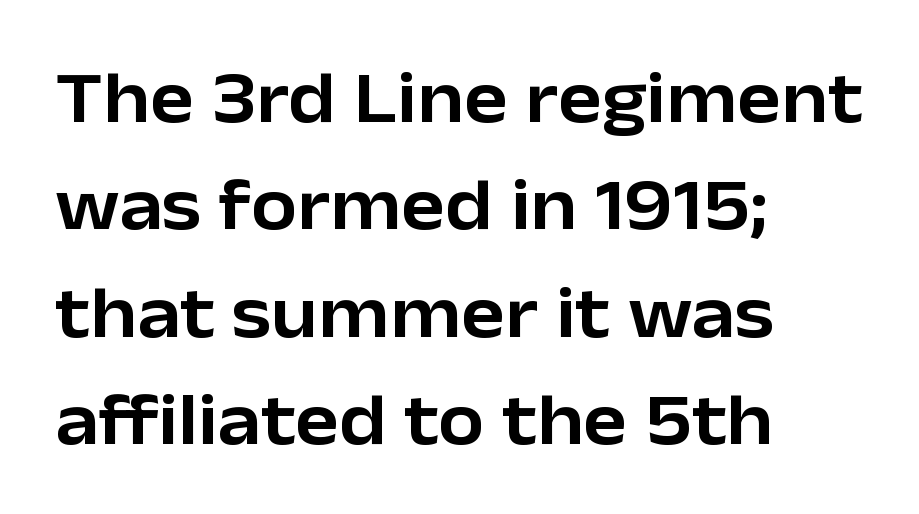
A clean baseline with only descenders dipping below it. Spacing verdict: proportional, widths tailored to each character. I'd call this a sans setting — the letters go barefoot. The axis of the letterforms is exactly vertical.
